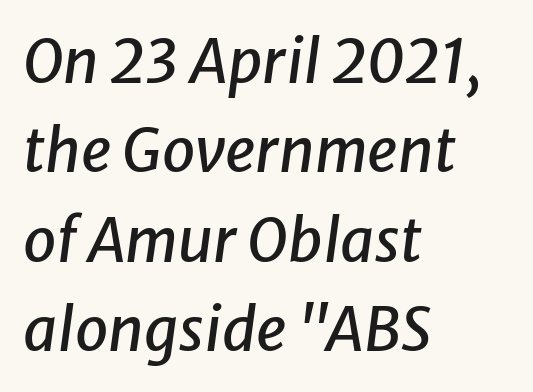
Character widths vary here, with narrow letters taking less room than wide ones. The typography opts for an oblique posture over an upright one. The space directly below the letters is spotless. The gaps between neighbouring characters are ordinary and unremarkable. The block of text has a typical density, with ordinary space between rows. Visually the block forms a straight wall on the left and a jagged coastline on the right.
